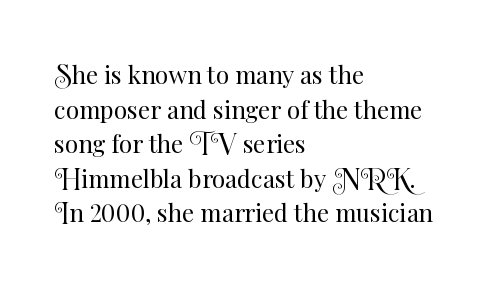
Regarding leading, the lines here are spaced in the standard way. The letters look calm and open, with moderate or lighter stems. Layout note: lines flush left. The rendering keeps characters at their native spacing. The lettering stays uniformly vertical, giving the passage a roman look. Underline: absent.
